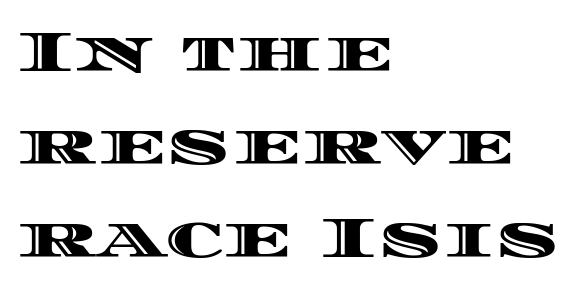
The image shows 59 px wide type, upright; set left-aligned, normal line spacing (1.58x), normal letter spacing, not underlined; a large x-height.
